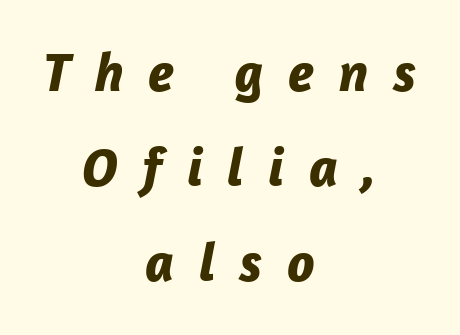
The image shows 55 px bold type, italic (leaning right); set centered, line spacing 1.73x, unusually wide letter spacing (+0.44 em), not underlined; low stroke contrast and a medium x-height.
